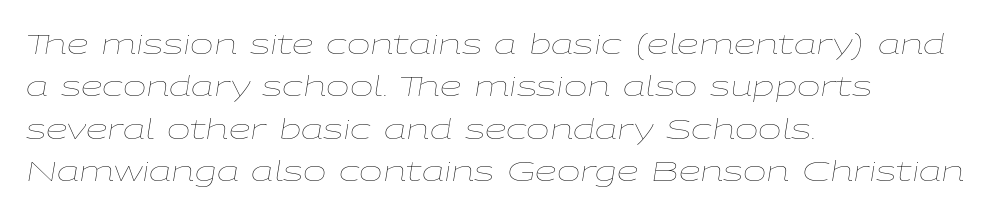
{"italic": "yes", "lean": "right", "slant_degrees": 9, "bold": "no", "weight": "thin", "width": "wide", "stroke_contrast": "low", "x_height": "medium", "monospaced": "no", "underline": "no", "align": "left", "line_spacing": "normal", "line_spacing_ratio": 1.51, "letter_spacing": "normal", "letter_spacing_em": 0.0, "glyph_px": 28}
